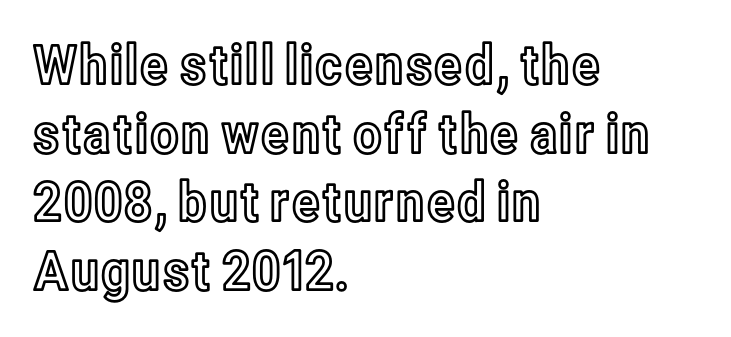
{"italic": "no", "width": "condensed", "x_height": "medium", "monospaced": "no", "underline": "no", "align": "left", "line_spacing": "normal", "line_spacing_ratio": 1.25, "letter_spacing": "normal", "letter_spacing_em": 0.0, "glyph_px": 55}
